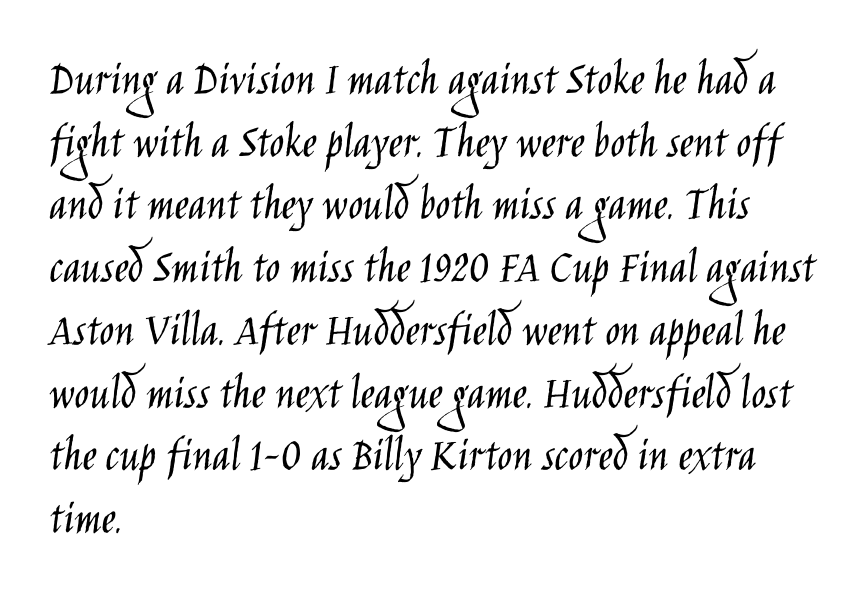
Q: Is the text bold? A: No.
Q: Is the text italic (slanted)? A: Yes.
Q: Is the typeface a serif or a sans-serif typeface? A: Sans-serif.
Q: Is the text underlined? A: No.
Q: How is the paragraph aligned? A: Left-aligned.
Q: Is the spacing between letters normal or unusually wide? A: Normal.
Q: Is the spacing between lines tight, normal or loose? A: Normal.
Q: Width (condensed, normal, or wide)? A: Condensed.
Q: Stroke contrast? A: Low.
Q: x-height? A: Large.
Q: Monospaced? A: No.
